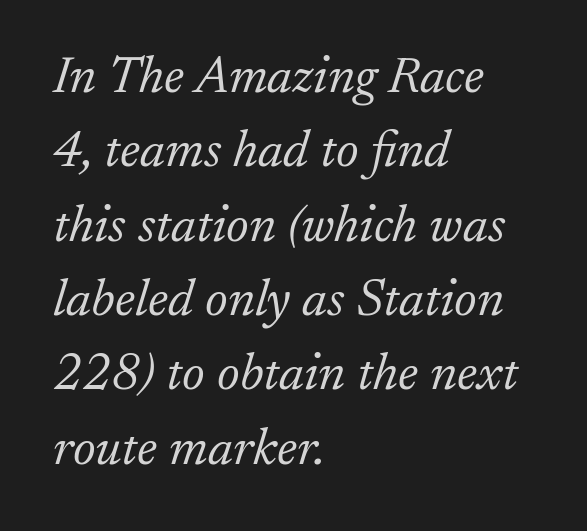
These lines are set flush left with a ragged right edge. Regular leading. This is oblique type, the kind used for emphasis or titles. Lines of text with bare space underneath.
